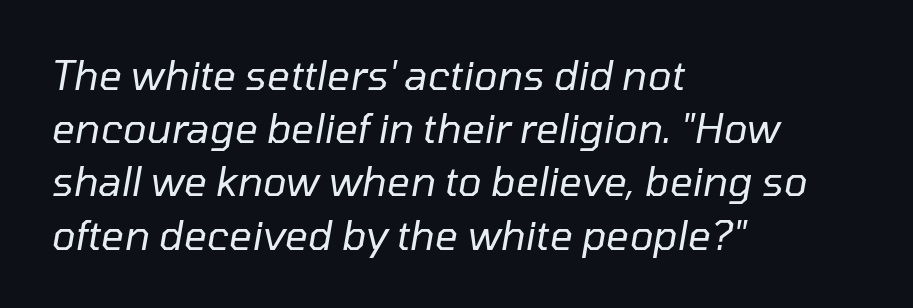
The font sits on the lighter half of the weight spectrum, regular included. Summary of vertical rhythm: regular, with standard interline spacing. Posture: slanted. Short note: letters normally spaced.
